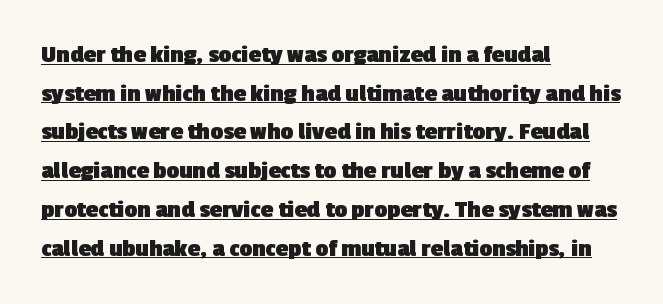
{"bold": "yes", "underline": "yes", "align": "left", "line_spacing": "normal", "line_spacing_ratio": 1.55, "letter_spacing": "normal", "letter_spacing_em": 0.0, "glyph_px": 25}
